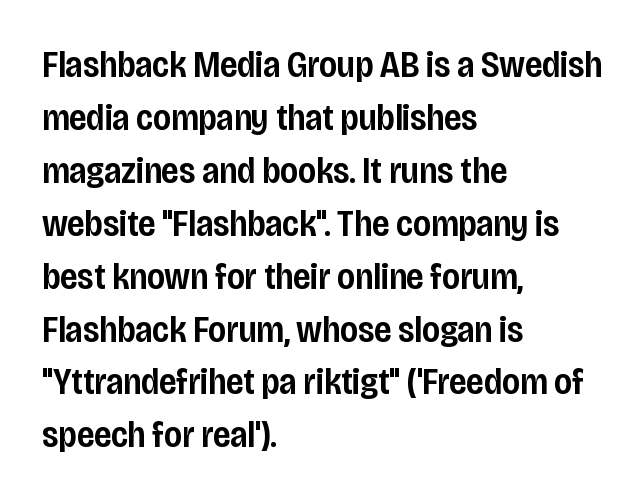
Q: Is the text bold? A: Semi-bold.
Q: Is the text italic (slanted)? A: No, it is upright.
Q: Is the typeface a serif or a sans-serif typeface? A: Sans-serif.
Q: Is the text underlined? A: No.
Q: How is the paragraph aligned? A: Left-aligned.
Q: Is the spacing between letters normal or unusually wide? A: Normal.
Q: Is the spacing between lines tight, normal or loose? A: Normal.
Q: Width (condensed, normal, or wide)? A: Condensed.
Q: Stroke contrast? A: Low.
Q: x-height? A: Large.
Q: Monospaced? A: No.
